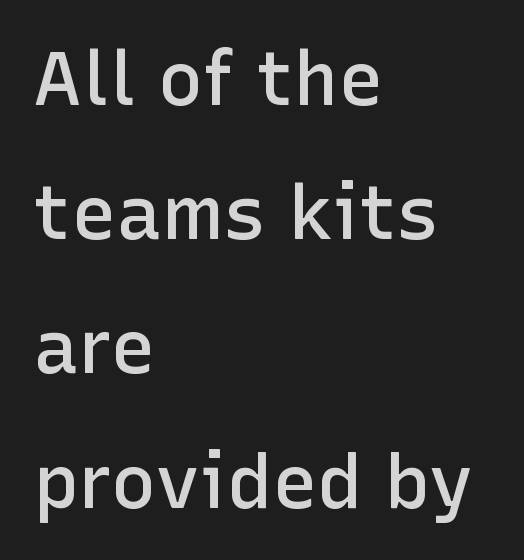
A roman cut, with each character standing at attention. As a designer I'd log this as weight 600, semibold. Is the letter spacing exaggerated? No — it looks like the ordinary default. Decoration check: the copy has no underline. Think of a printed novel: that variable character pitch is what you see here. Serif or sans? Sans — the stroke terminals are bare.
